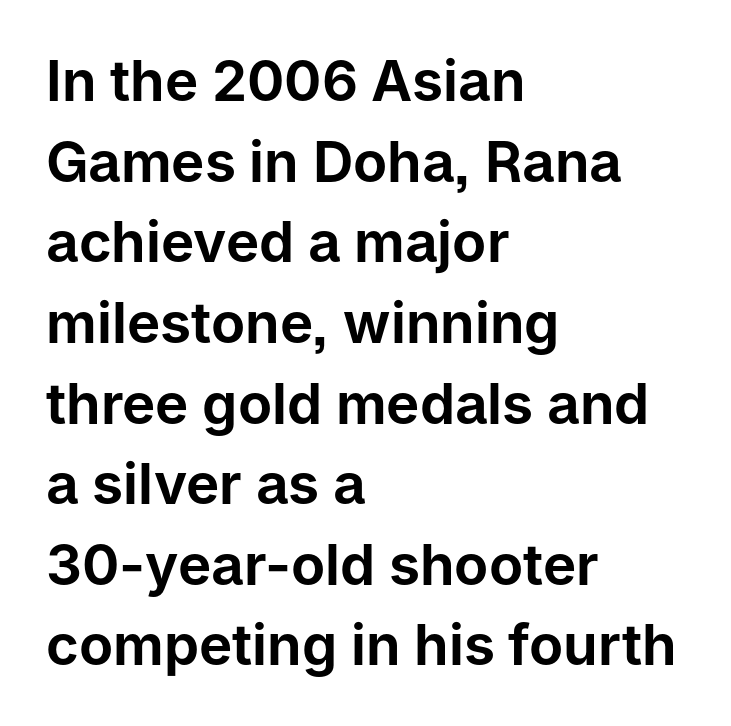
Q: Is the text italic (slanted)? A: No, it is upright.
Q: Is the typeface a serif or a sans-serif typeface? A: Sans-serif.
Q: Is the text underlined? A: No.
Q: How is the paragraph aligned? A: Left-aligned.
Q: Is the spacing between letters normal or unusually wide? A: Normal.
Q: Is the spacing between lines tight, normal or loose? A: Normal.
Q: Width (condensed, normal, or wide)? A: Normal.
Q: Stroke contrast? A: Low.
Q: x-height? A: Medium.
Q: Monospaced? A: No.
